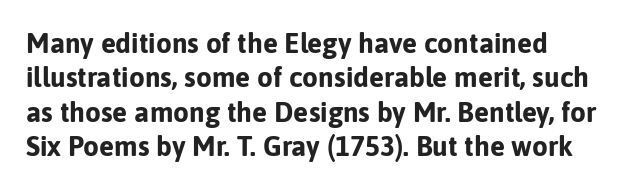
Q: Is the text bold? A: Yes.
Q: Is the text italic (slanted)? A: No, it is upright.
Q: Is the typeface a serif or a sans-serif typeface? A: Sans-serif.
Q: Is the text underlined? A: No.
Q: How is the paragraph aligned? A: Left-aligned.
Q: Is the spacing between letters normal or unusually wide? A: Normal.
Q: Width (condensed, normal, or wide)? A: Normal.
Q: Stroke contrast? A: Low.
Q: x-height? A: Medium.
Q: Monospaced? A: No.
